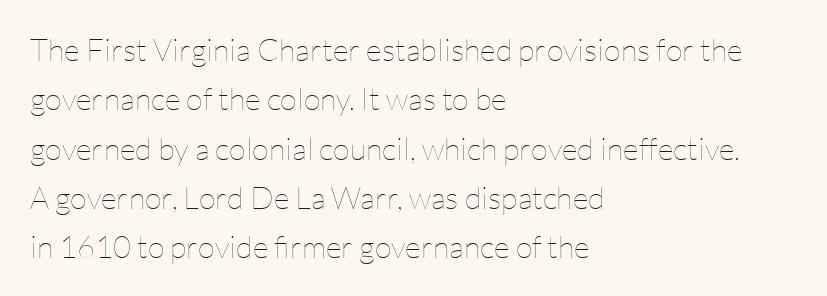
{"italic": "no", "bold": "no", "weight": "thin", "width": "normal", "stroke_contrast": "low", "x_height": "medium", "monospaced": "no", "underline": "no", "align": "left", "line_spacing": "normal", "line_spacing_ratio": 1.59, "letter_spacing": "normal", "letter_spacing_em": 0.0, "glyph_px": 31}
